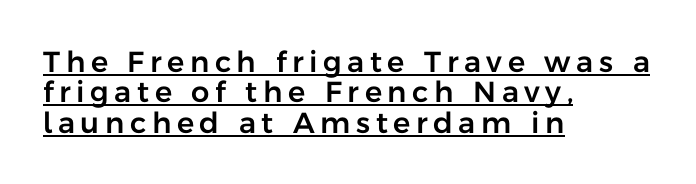
Q: Is the text italic (slanted)? A: No, it is upright.
Q: Is the typeface a serif or a sans-serif typeface? A: Sans-serif.
Q: Is the text underlined? A: Yes.
Q: How is the paragraph aligned? A: Left-aligned.
Q: Is the spacing between lines tight, normal or loose? A: Tight.
Q: Width (condensed, normal, or wide)? A: Normal.
Q: Stroke contrast? A: Low.
Q: x-height? A: Medium.
Q: Monospaced? A: No.
